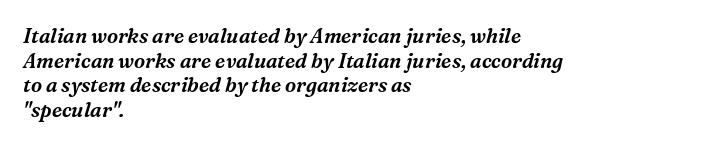
{"italic": "yes", "lean": "right", "slant_degrees": 16, "underline": "no", "align": "left", "line_spacing_ratio": 1.23, "letter_spacing": "normal", "letter_spacing_em": 0.0, "glyph_px": 20}
